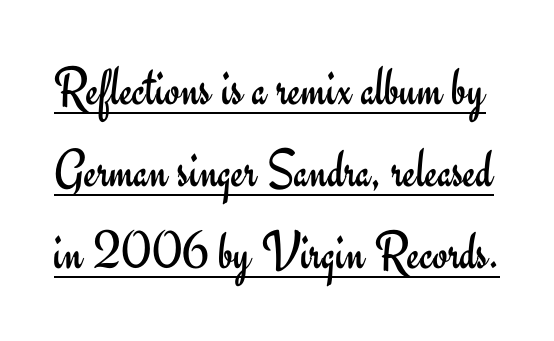
The letterforms sit shoulder to shoulder at normal distance. Varying glyph widths throughout — classic text-font behaviour. These glyphs show unthickened strokes, regular width or finer. Each new line begins a customary step beneath the previous one.
